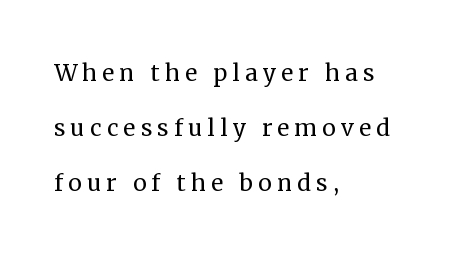
Q: Is the text bold? A: No.
Q: Is the text italic (slanted)? A: No, it is upright.
Q: Is the typeface a serif or a sans-serif typeface? A: Serif.
Q: Is the text underlined? A: No.
Q: How is the paragraph aligned? A: Left-aligned.
Q: Width (condensed, normal, or wide)? A: Normal.
Q: Stroke contrast? A: Medium.
Q: x-height? A: Medium.
Q: Monospaced? A: No.
